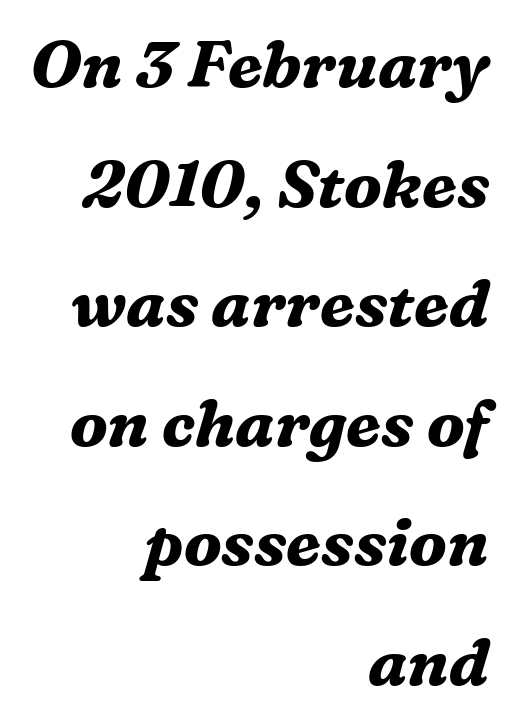
Looks like regular typesetting: each glyph gets only the width it needs. Chunky letters — that's bold for sure. The baseline area is clear. When letters slant like this, we call the style italic.
